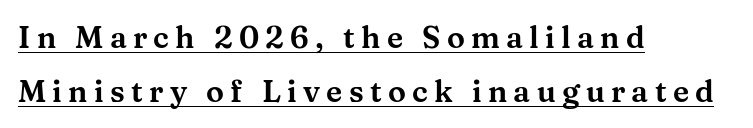
{"serif": "yes", "italic": "no", "width": "wide", "stroke_contrast": "medium", "x_height": "medium", "monospaced": "no", "underline": "yes", "align": "left", "line_spacing_ratio": 1.8, "letter_spacing": "wide", "letter_spacing_em": 0.21, "glyph_px": 30}
